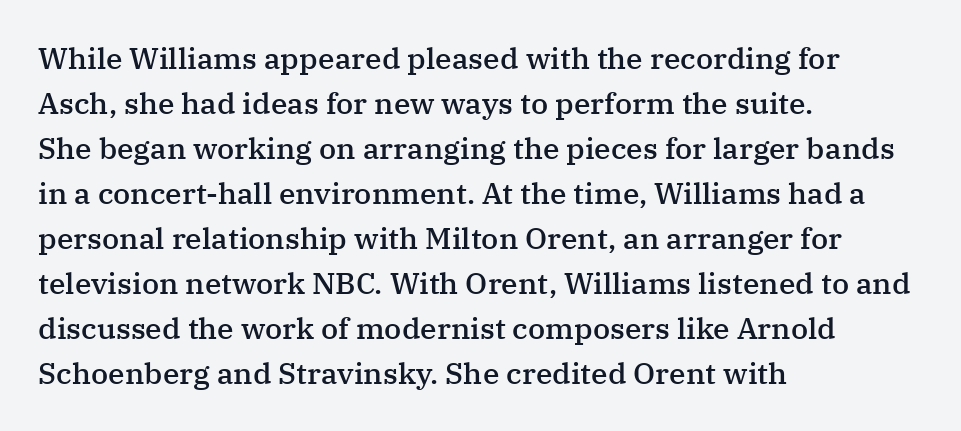
Q: Is the text bold? A: Semi-bold.
Q: Is the text italic (slanted)? A: No, it is upright.
Q: Is the typeface a serif or a sans-serif typeface? A: Serif.
Q: Is the text underlined? A: No.
Q: How is the paragraph aligned? A: Left-aligned.
Q: Is the spacing between letters normal or unusually wide? A: Normal.
Q: Is the spacing between lines tight, normal or loose? A: Normal.
Q: Width (condensed, normal, or wide)? A: Normal.
Q: Stroke contrast? A: Medium.
Q: x-height? A: Medium.
Q: Monospaced? A: No.
